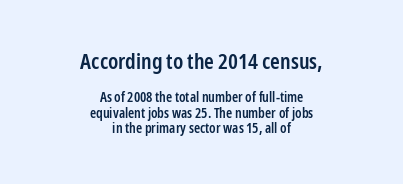
{"italic": "no", "bold": "semi", "underline": "no", "align": "center", "line_spacing": "tight", "line_spacing_ratio": 1.11, "letter_spacing": "normal", "letter_spacing_em": 0.0, "larger_block": "first", "size_ratio": 1.57, "glyph_px": 22}
